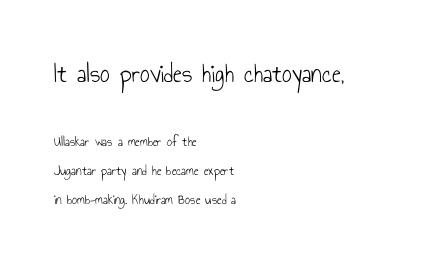
{"italic": "no", "bold": "no", "underline": "no", "align": "left", "line_spacing": "loose", "line_spacing_ratio": 2.07, "letter_spacing": "normal", "letter_spacing_em": 0.0, "larger_block": "first", "size_ratio": 1.93, "glyph_px": 27}
